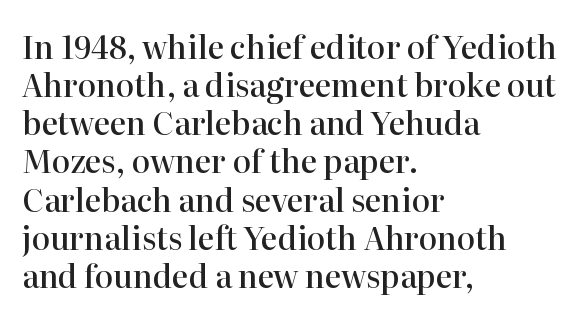
Only glyphs here, with clear space below each row. Looks like regular typesetting: each glyph gets only the width it needs. The characters display serif detailing at their extremities. Short and long lines alike share a common starting point at left. A somewhat darkened texture: the type is semibold rather than bold.
